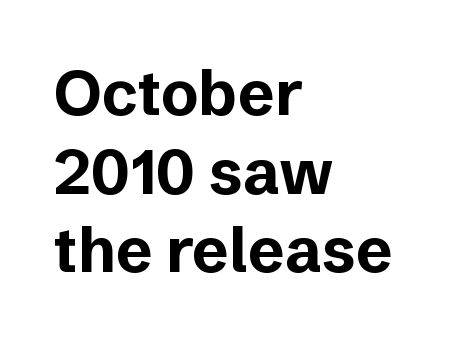
Q: Is the text bold? A: Yes.
Q: Is the text italic (slanted)? A: No, it is upright.
Q: Is the typeface a serif or a sans-serif typeface? A: Sans-serif.
Q: Is the text underlined? A: No.
Q: How is the paragraph aligned? A: Left-aligned.
Q: Is the spacing between letters normal or unusually wide? A: Normal.
Q: Is the spacing between lines tight, normal or loose? A: Normal.
Q: Width (condensed, normal, or wide)? A: Normal.
Q: Stroke contrast? A: Low.
Q: x-height? A: Medium.
Q: Monospaced? A: No.
